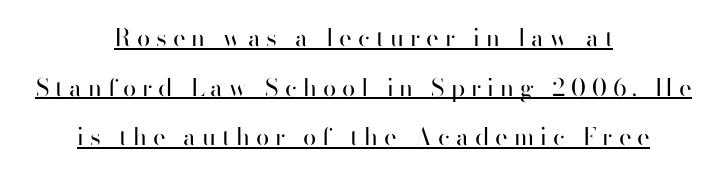
The image shows 24 px text type, upright; set centered, loose line spacing (2.07x), unusually wide letter spacing (+0.25 em), underlined.
